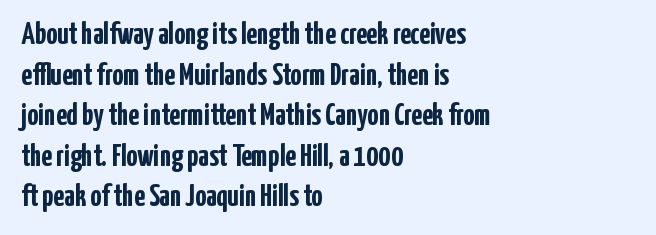
{"serif": "no", "italic": "no", "bold": "yes", "weight": "semibold", "width": "condensed", "stroke_contrast": "low", "x_height": "medium", "monospaced": "no", "underline": "no", "align": "left", "line_spacing": "normal", "line_spacing_ratio": 1.31, "letter_spacing": "normal", "letter_spacing_em": 0.0, "glyph_px": 31}
